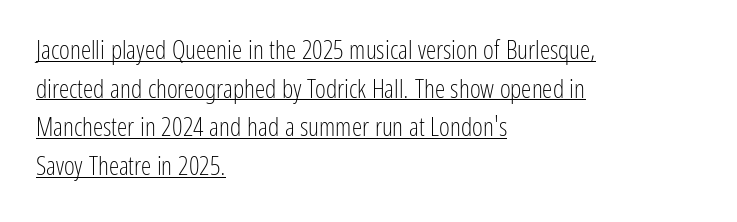
Ink coverage per letter is moderate at most. You can see a thin bar hugging the bottom of the glyphs. Every row of glyphs begins at an identical x-position on the left. The block of text has a typical density, with ordinary space between rows. No italicization has been applied; the sample stays upright.
